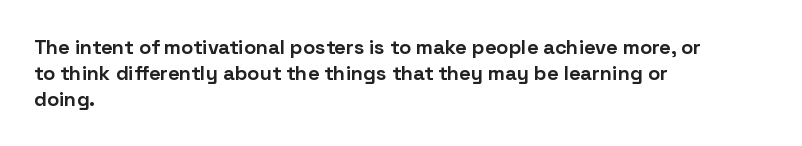
A typesetter would call this zero additional tracking. A classic flush-left, rag-right setting is used for this passage. The letters stand upright; this is a roman face. The glyphs are unaccompanied by any horizontal stroke below them. Line spacing here is normal.
